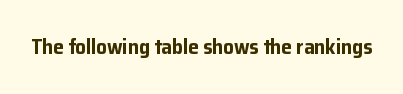
{"italic": "no", "bold": "yes", "underline": "no", "letter_spacing": "normal", "letter_spacing_em": 0.0, "glyph_px": 21}
